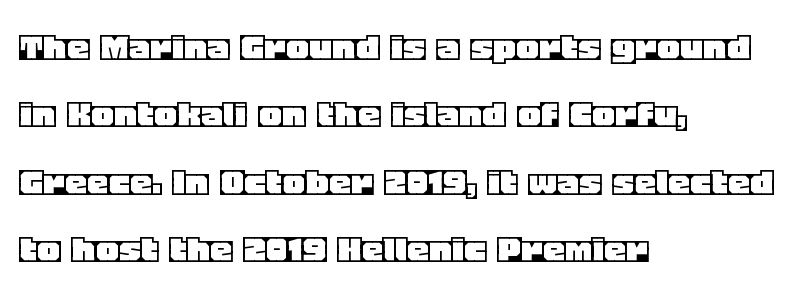
{"italic": "no", "width": "normal", "x_height": "large", "monospaced": "no", "underline": "no", "align": "left", "line_spacing": "normal", "line_spacing_ratio": 1.53, "letter_spacing": "normal", "letter_spacing_em": 0.0, "glyph_px": 44}
